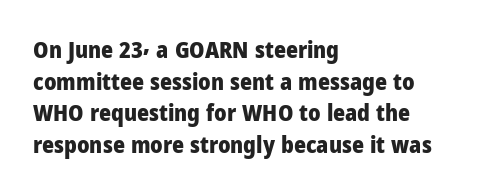
The image shows 23 px bold type, upright; set left-aligned, normal line spacing (1.38x), normal letter spacing, not underlined.
